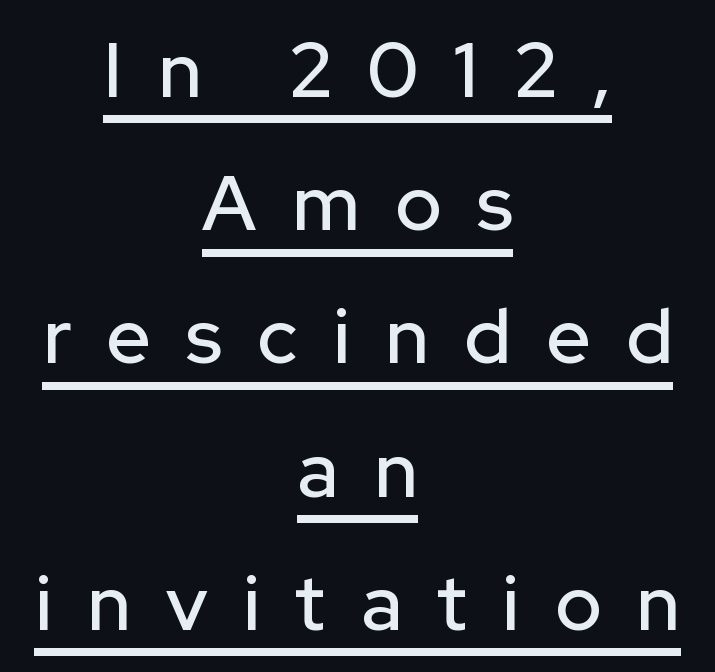
The image shows 77 px sans-serif type, upright; set centered, line spacing 1.73x, unusually wide letter spacing (+0.46 em), underlined; low stroke contrast and a medium x-height.
